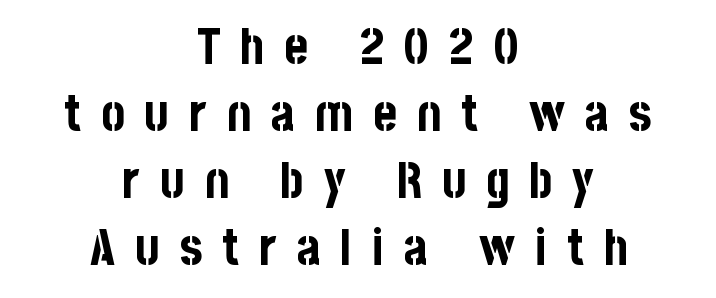
{"serif": "no", "italic": "no", "bold": "yes", "weight": "bold", "width": "condensed", "stroke_contrast": "low", "x_height": "large", "monospaced": "no", "underline": "no", "align": "center", "line_spacing": "normal", "line_spacing_ratio": 1.34, "letter_spacing": "wide", "letter_spacing_em": 0.4, "glyph_px": 50}
